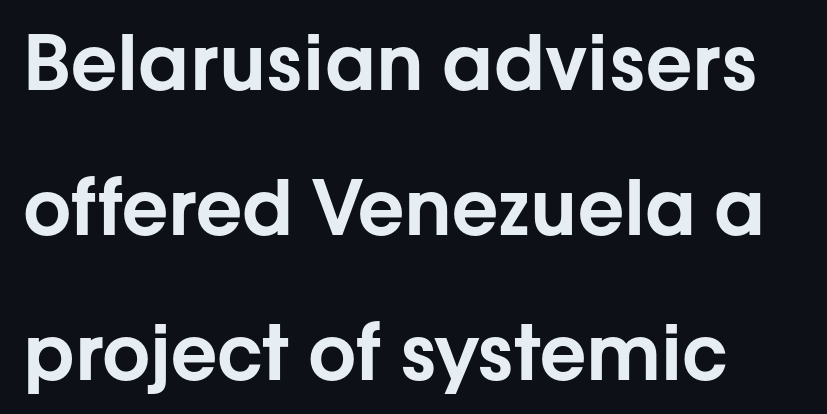
{"serif": "no", "italic": "no", "width": "normal", "stroke_contrast": "low", "x_height": "medium", "monospaced": "no", "underline": "no", "line_spacing": "loose", "line_spacing_ratio": 1.91, "letter_spacing": "normal", "letter_spacing_em": 0.0, "glyph_px": 76}
